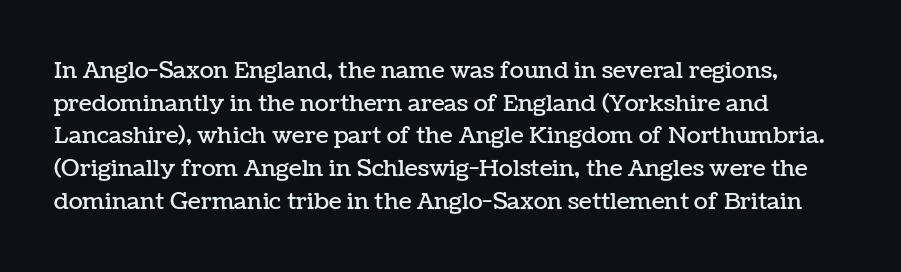
This block has exactly the height ordinary leading produces. Tracking value appears to be zero — textbook default spacing. When letters stand straight like this, we call the style roman or upright. A clean baseline with only descenders dipping below it.
